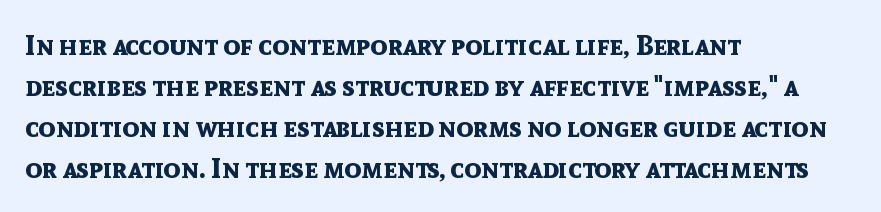
The image shows 28 px bold sans-serif type, upright; set left-aligned, normal line spacing (1.47x), normal letter spacing, not underlined; a medium x-height.
